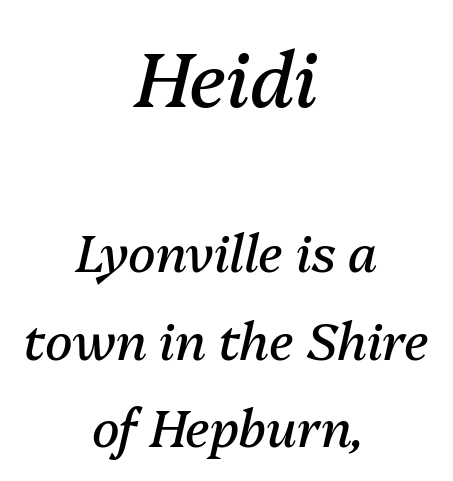
Q: Is the text bold? A: No.
Q: Is the text italic (slanted)? A: Yes, it leans right by about 13 degrees.
Q: Is the text underlined? A: No.
Q: How is the paragraph aligned? A: Centered.
Q: Is the spacing between letters normal or unusually wide? A: Normal.
Q: Which block of text is set in a larger size, the first (top) or the second (bottom)? A: The first (top) one.
Q: Width (condensed, normal, or wide)? A: Normal.
Q: Stroke contrast? A: Medium.
Q: x-height? A: Medium.
Q: Monospaced? A: No.
